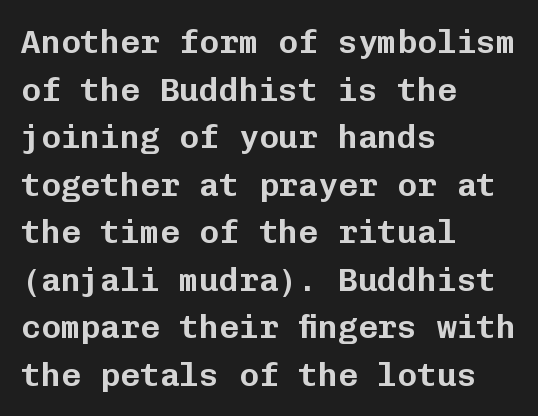
The space beneath each line is pristine and unruled. This rendering leaves character spacing at its baseline value. Vertically, the passage feels balanced, rows spaced as you'd expect. Spacing verdict: monospaced, one width for all characters. Italic: no, the glyphs are upright roman.
